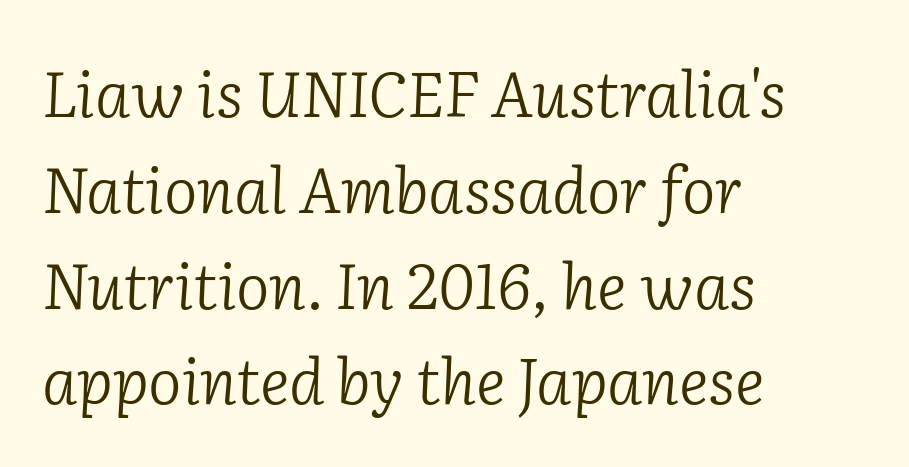
{"serif": "yes", "italic": "yes", "lean": "right", "slant_degrees": 2, "bold": "no", "weight": "light", "width": "normal", "stroke_contrast": "low", "x_height": "medium", "monospaced": "no", "underline": "no", "align": "left", "line_spacing": "normal", "line_spacing_ratio": 1.52, "letter_spacing": "normal", "letter_spacing_em": 0.0, "glyph_px": 63}
